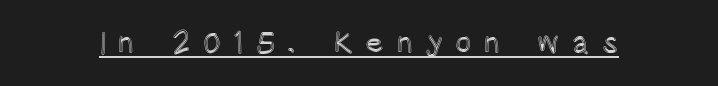
Compared with undecorated copy, this sample adds a rule below the words. Upright lettering throughout. The letters advance in unequal steps, a hallmark of proportional type. A typesetter would call this heavily tracked-out type.
